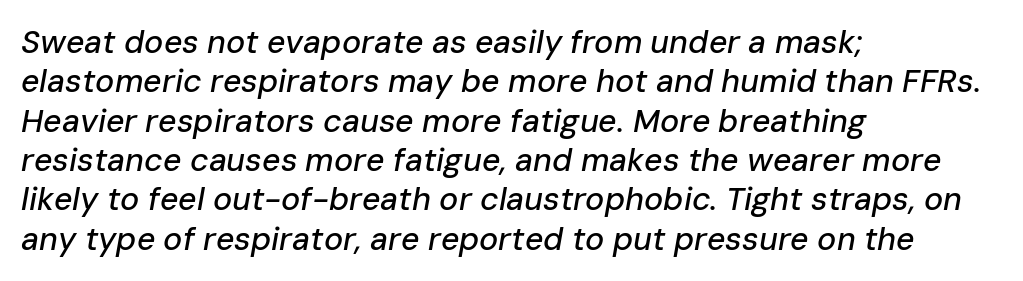
Look at the tracking — it's just the regular setting, nothing added. Slanted lettering throughout. Note the varied advance widths — an 'i' is clearly narrower than an 'm'. Underline: absent. Compared with a centered layout, this one pins lines to the left instead.
